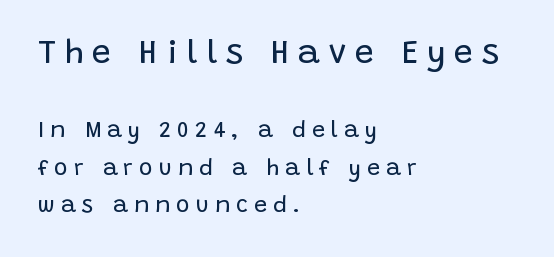
Q: Is the text bold? A: No.
Q: Is the text italic (slanted)? A: No, it is upright.
Q: Is the typeface a serif or a sans-serif typeface? A: Sans-serif.
Q: Is the text underlined? A: No.
Q: How is the paragraph aligned? A: Left-aligned.
Q: Is the spacing between letters normal or unusually wide? A: Unusually wide.
Q: Is the spacing between lines tight, normal or loose? A: Normal.
Q: Which block of text is set in a larger size, the first (top) or the second (bottom)? A: The first (top) one.
Q: Width (condensed, normal, or wide)? A: Normal.
Q: Stroke contrast? A: Low.
Q: x-height? A: Large.
Q: Monospaced? A: No.
